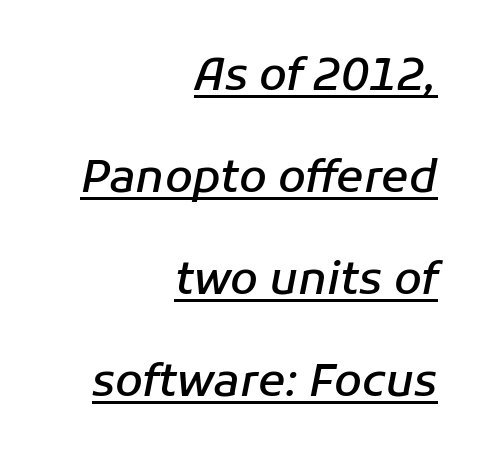
{"italic": "yes", "lean": "right", "slant_degrees": 11, "bold": "semi", "weight": "semibold", "width": "normal", "stroke_contrast": "low", "x_height": "medium", "monospaced": "no", "underline": "yes", "align": "right", "line_spacing": "loose", "line_spacing_ratio": 2.27, "letter_spacing": "normal", "letter_spacing_em": 0.0, "glyph_px": 45}
